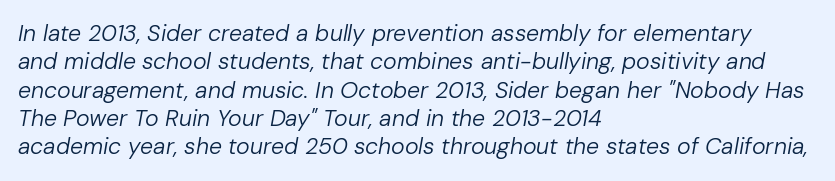
The area under the type is left untouched. Italic: yes, the glyphs are oblique. Bold? No — there's no thickening of the strokes. Horizontally, the lines are justified to the leading edge only. What stands out about the letter spacing? Nothing — it is the standard amount.
